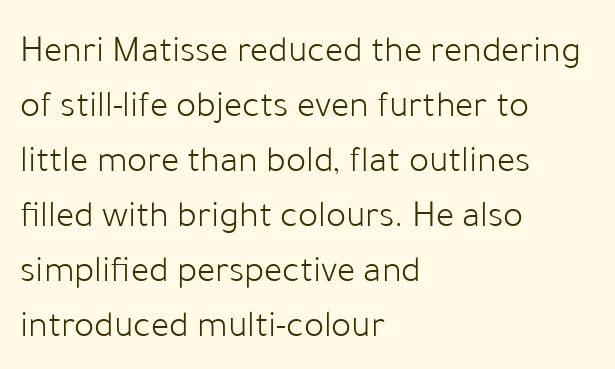
{"serif": "no", "italic": "no", "bold": "no", "weight": "light", "width": "normal", "stroke_contrast": "low", "x_height": "medium", "monospaced": "no", "underline": "no", "align": "left", "line_spacing": "normal", "line_spacing_ratio": 1.45, "letter_spacing": "normal", "letter_spacing_em": 0.0, "glyph_px": 38}
